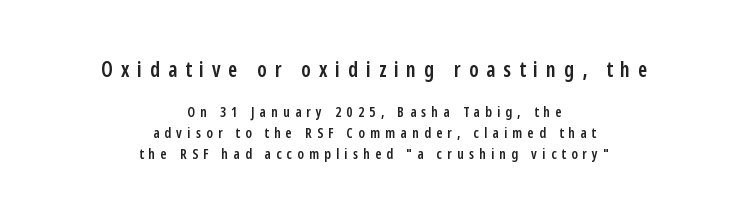
Q: Is the text bold? A: Semi-bold.
Q: Is the text italic (slanted)? A: No, it is upright.
Q: Is the text underlined? A: No.
Q: How is the paragraph aligned? A: Centered.
Q: Is the spacing between letters normal or unusually wide? A: Unusually wide.
Q: Is the spacing between lines tight, normal or loose? A: Normal.
Q: Which block of text is set in a larger size, the first (top) or the second (bottom)? A: The first (top) one.
